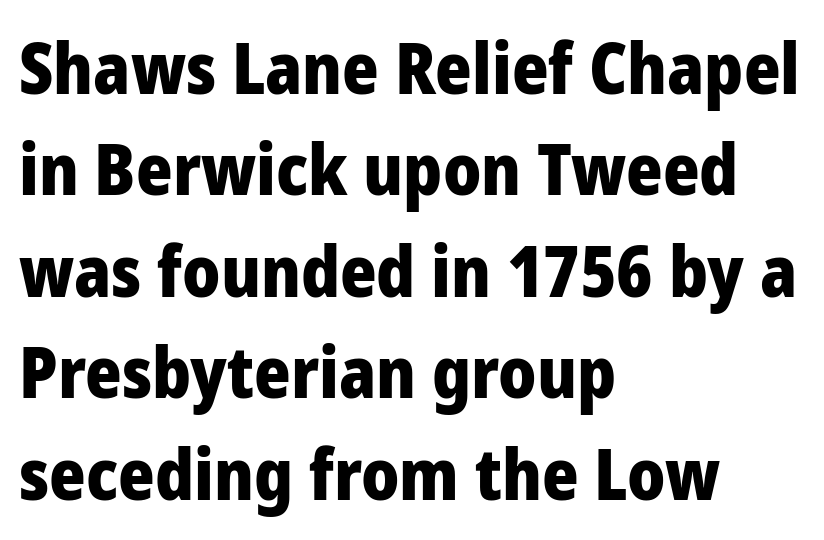
{"serif": "no", "italic": "no", "bold": "yes", "weight": "heavy", "width": "normal", "stroke_contrast": "low", "x_height": "medium", "monospaced": "no", "underline": "no", "align": "left", "line_spacing": "normal", "line_spacing_ratio": 1.45, "letter_spacing": "normal", "letter_spacing_em": 0.0, "glyph_px": 70}
